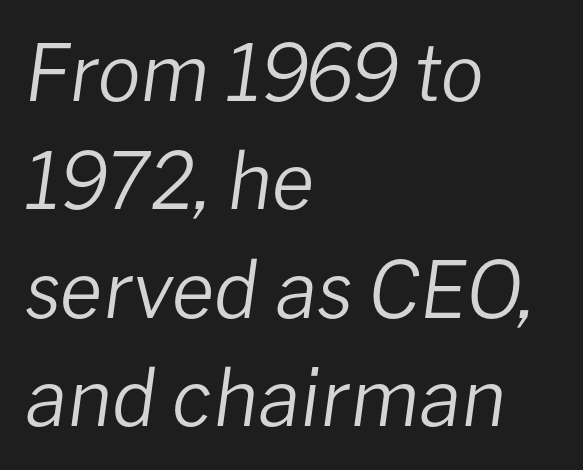
The image shows 78 px regular-weight type, italic (leaning right); set left-aligned, normal line spacing (1.39x), normal letter spacing, not underlined; low stroke contrast and a medium x-height.
